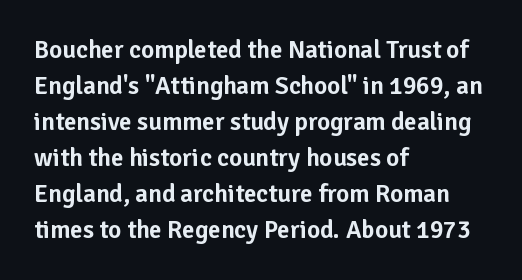
The image shows 25 px text type, upright; set left-aligned, normal line spacing (1.44x), normal letter spacing, not underlined.
